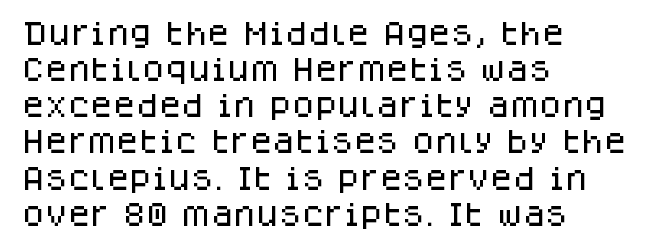
{"italic": "no", "underline": "no", "align": "left", "line_spacing": "normal", "line_spacing_ratio": 1.39, "letter_spacing": "normal", "letter_spacing_em": 0.0, "glyph_px": 26}
